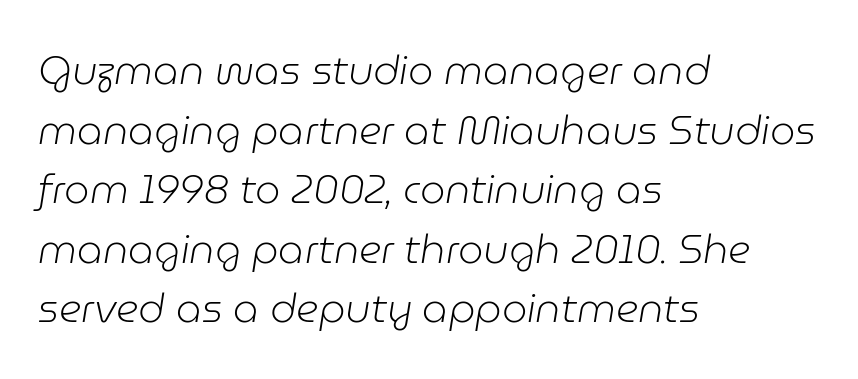
Q: Is the text bold? A: No.
Q: Is the text italic (slanted)? A: Yes, it leans right by about 9 degrees.
Q: Is the text underlined? A: No.
Q: How is the paragraph aligned? A: Left-aligned.
Q: Is the spacing between letters normal or unusually wide? A: Normal.
Q: Is the spacing between lines tight, normal or loose? A: Normal.
Q: Width (condensed, normal, or wide)? A: Normal.
Q: Stroke contrast? A: Low.
Q: x-height? A: Medium.
Q: Monospaced? A: No.
